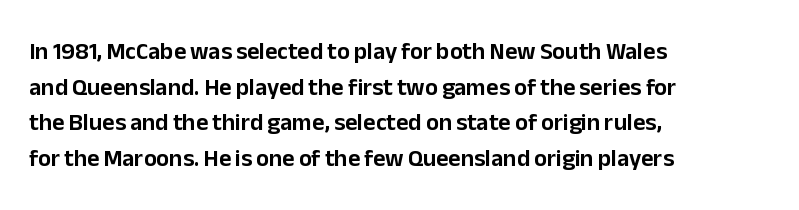
Q: Is the text italic (slanted)? A: No, it is upright.
Q: Is the text underlined? A: No.
Q: How is the paragraph aligned? A: Left-aligned.
Q: Is the spacing between letters normal or unusually wide? A: Normal.
Q: Is the spacing between lines tight, normal or loose? A: Normal.
